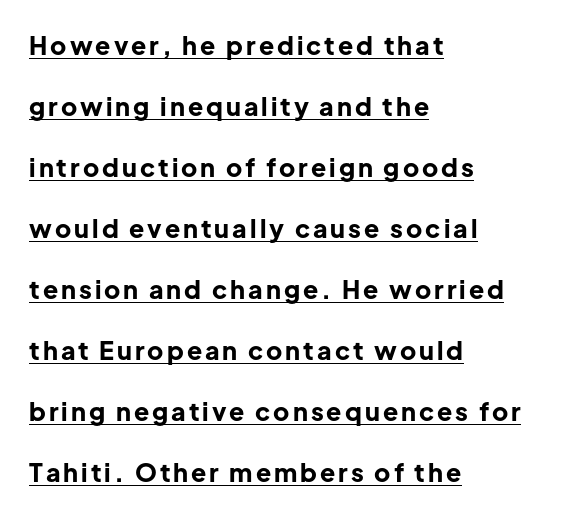
Q: Is the text bold? A: Yes.
Q: Is the text italic (slanted)? A: No, it is upright.
Q: Is the text underlined? A: Yes.
Q: How is the paragraph aligned? A: Left-aligned.
Q: Is the spacing between lines tight, normal or loose? A: Loose.
